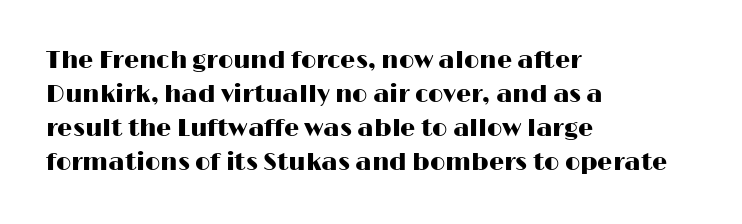
Q: Is the text italic (slanted)? A: No, it is upright.
Q: Is the text underlined? A: No.
Q: How is the paragraph aligned? A: Left-aligned.
Q: Is the spacing between letters normal or unusually wide? A: Normal.
Q: Is the spacing between lines tight, normal or loose? A: Normal.
